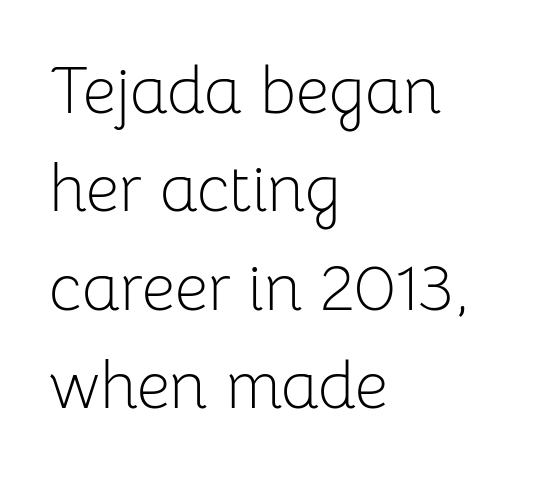
The image shows 66 px light sans-serif type, upright; set left-aligned, normal line spacing (1.49x), normal letter spacing, not underlined; low stroke contrast and a medium x-height.
